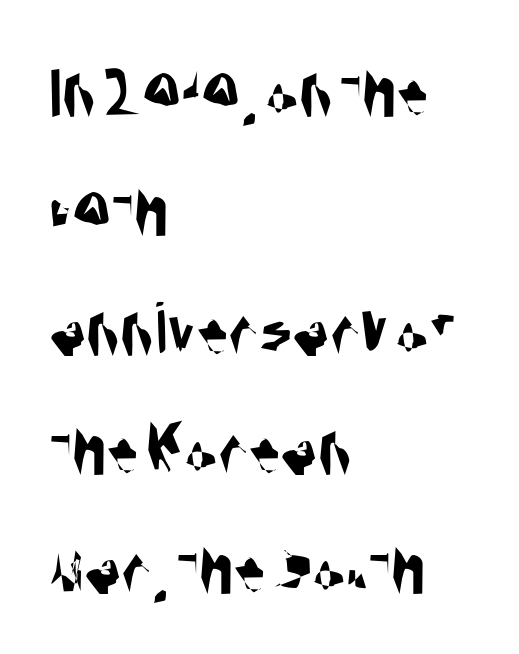
Q: Is the typeface a serif or a sans-serif typeface? A: Sans-serif.
Q: Is the text underlined? A: No.
Q: How is the paragraph aligned? A: Left-aligned.
Q: Is the spacing between letters normal or unusually wide? A: Normal.
Q: Is the spacing between lines tight, normal or loose? A: Normal.
Q: Width (condensed, normal, or wide)? A: Condensed.
Q: Stroke contrast? A: Medium.
Q: x-height? A: Large.
Q: Monospaced? A: No.
